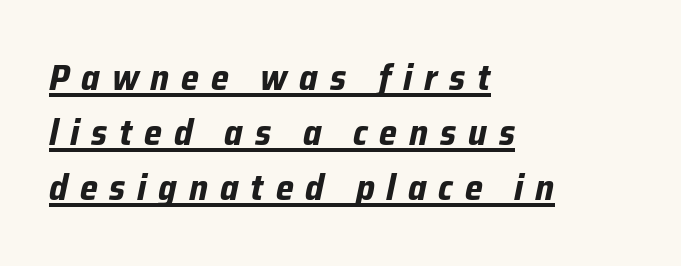
{"italic": "yes", "lean": "right", "slant_degrees": 12, "bold": "yes", "weight": "bold", "width": "normal", "stroke_contrast": "low", "x_height": "medium", "monospaced": "no", "underline": "yes", "align": "left", "line_spacing": "normal", "line_spacing_ratio": 1.53, "letter_spacing": "wide", "letter_spacing_em": 0.33, "glyph_px": 36}
